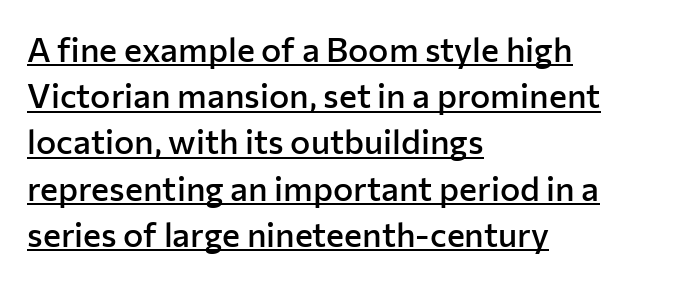
In CSS terms this would be text-align: left. Standard letterfit; no display-style spreading of the glyphs. Each letter keeps its own natural width here, so spacing adapts to shape. Italic: no, the glyphs are upright roman. The face used here appears with an underline applied. A normal amount of white space separates one row of letters from the next.
